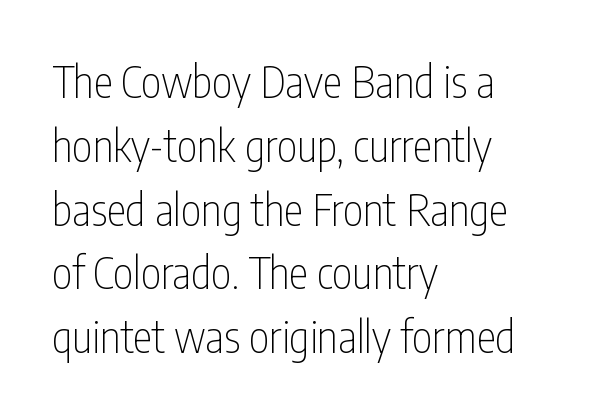
The image shows 44 px thin, condensed sans-serif type, upright; set left-aligned, normal line spacing (1.45x), normal letter spacing, not underlined; low stroke contrast and a medium x-height.
